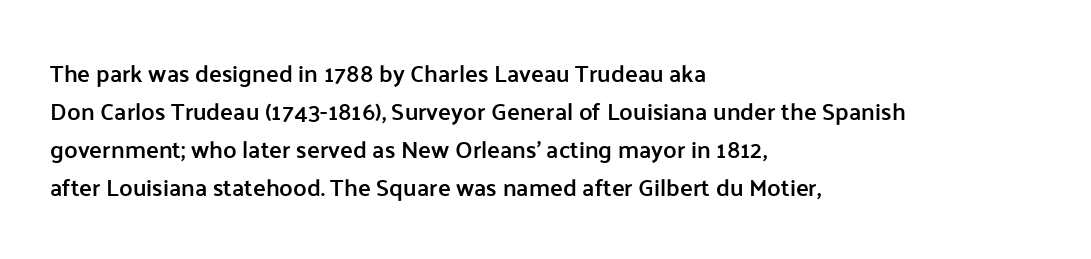
When letters stand straight like this, we call the style roman or upright. Look at the stroke-to-counter ratio: somewhat heavy, a semibold. Any mark beneath the type? The region is blank. The passage shown stacks its lines at a standard gap. No extra tracking has been applied to these lines.
